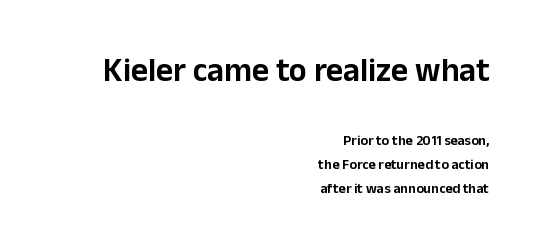
{"serif": "no", "italic": "no", "width": "normal", "stroke_contrast": "low", "x_height": "medium", "monospaced": "no", "underline": "no", "align": "right", "line_spacing_ratio": 1.72, "letter_spacing": "normal", "letter_spacing_em": 0.0, "larger_block": "first", "size_ratio": 2.36, "glyph_px": 33}
